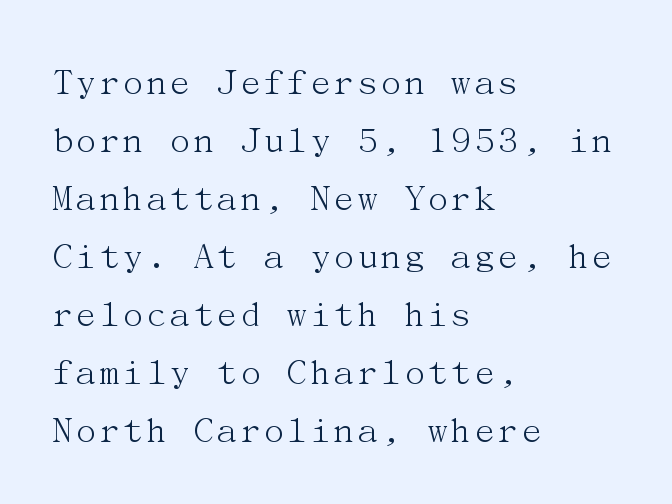
Q: Is the text bold? A: No.
Q: Is the text italic (slanted)? A: No, it is upright.
Q: Is the typeface a serif or a sans-serif typeface? A: Serif.
Q: Is the text underlined? A: No.
Q: How is the paragraph aligned? A: Left-aligned.
Q: Is the spacing between letters normal or unusually wide? A: Normal.
Q: Is the spacing between lines tight, normal or loose? A: Normal.
Q: Width (condensed, normal, or wide)? A: Normal.
Q: Stroke contrast? A: Medium.
Q: x-height? A: Medium.
